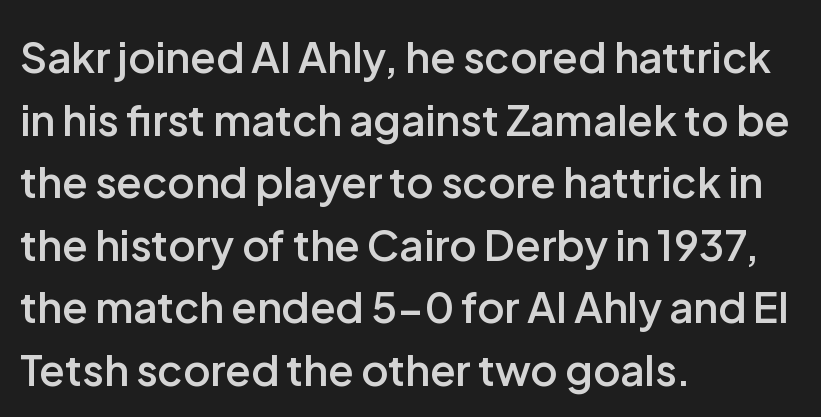
{"serif": "no", "italic": "no", "bold": "semi", "weight": "semibold", "width": "normal", "stroke_contrast": "low", "x_height": "medium", "monospaced": "no", "underline": "no", "align": "left", "line_spacing": "normal", "line_spacing_ratio": 1.49, "letter_spacing": "normal", "letter_spacing_em": 0.0, "glyph_px": 42}
